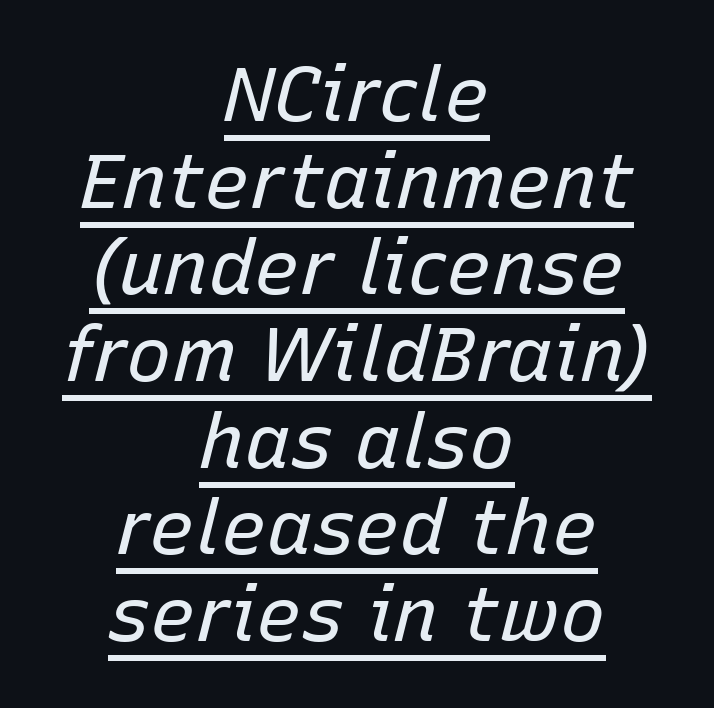
Very little white space separates one row of letters from the next. This rendering leaves character spacing at its baseline value. A typesetter would call this proportional, since set widths differ per character. Both edges are ragged and mirror each other, which tells us the setting is centered.
